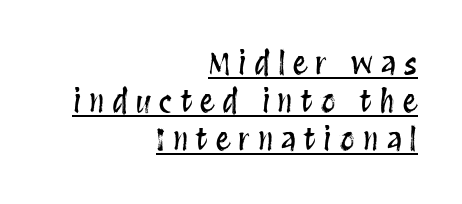
The passage shown has open, widely tracked lettering throughout. Designer's note — italics off, roman on. Character widths vary here, with narrow letters taking less room than wide ones. Underlined type. Summary of vertical rhythm: regular, with standard interline spacing. The lines are quadded right.
